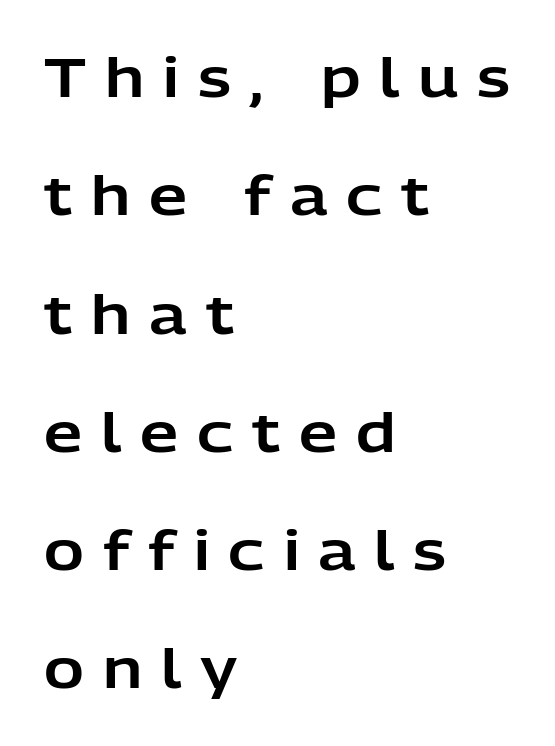
{"serif": "no", "italic": "no", "width": "normal", "stroke_contrast": "low", "x_height": "medium", "monospaced": "no", "underline": "no", "align": "left", "line_spacing": "loose", "line_spacing_ratio": 2.19, "letter_spacing": "wide", "letter_spacing_em": 0.35, "glyph_px": 54}
